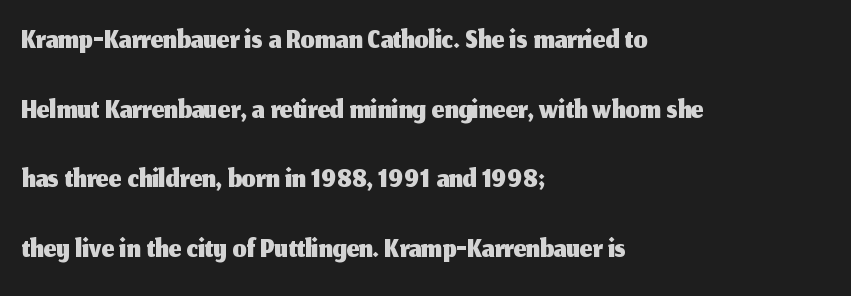
{"serif": "no", "italic": "no", "width": "normal", "stroke_contrast": "medium", "x_height": "medium", "monospaced": "no", "underline": "no", "align": "left", "line_spacing": "normal", "line_spacing_ratio": 1.58, "letter_spacing": "normal", "letter_spacing_em": 0.0, "glyph_px": 44}
